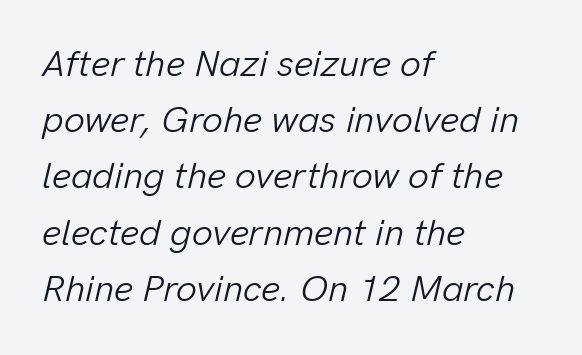
Q: Is the text bold? A: No.
Q: Is the text italic (slanted)? A: Yes, it leans right by about 13 degrees.
Q: Is the text underlined? A: No.
Q: How is the paragraph aligned? A: Left-aligned.
Q: Is the spacing between letters normal or unusually wide? A: Normal.
Q: Is the spacing between lines tight, normal or loose? A: Normal.
Q: Width (condensed, normal, or wide)? A: Normal.
Q: Stroke contrast? A: Low.
Q: x-height? A: Medium.
Q: Monospaced? A: No.
